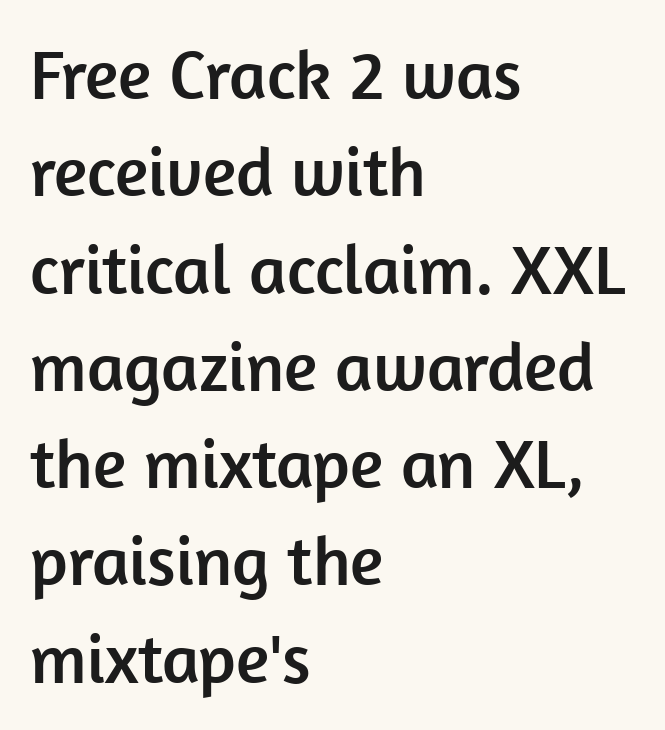
Beneath every word, the page is bare. Each letter keeps its own natural width here, so spacing adapts to shape. This is sans-serif lettering, the kind often seen on screens and signage. Quick note: interline space is typical.
